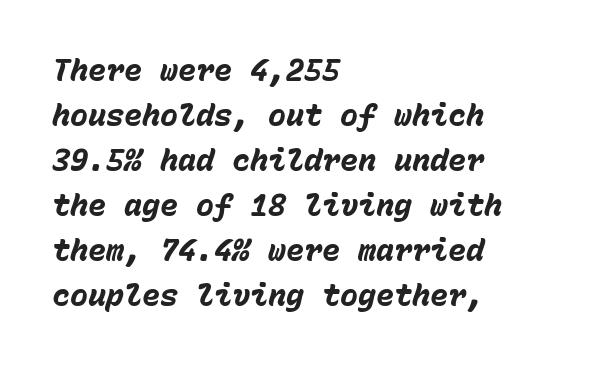
Students, observe: this is what conventionally led text looks like. Layout note: lines flush left. The glyphs have the mass of a bold cut. Short note: letters normally spaced.
